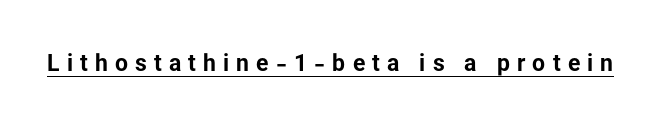
{"italic": "no", "bold": "yes", "underline": "yes", "letter_spacing": "wide", "letter_spacing_em": 0.31, "glyph_px": 23}
